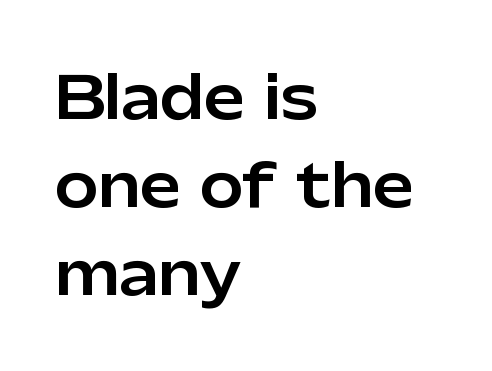
{"serif": "no", "italic": "no", "width": "normal", "stroke_contrast": "low", "x_height": "medium", "monospaced": "no", "underline": "no", "align": "left", "line_spacing": "normal", "line_spacing_ratio": 1.52, "letter_spacing": "normal", "letter_spacing_em": 0.0, "glyph_px": 58}
